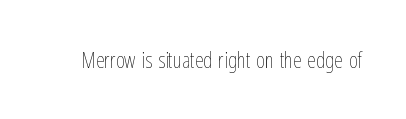
Q: Is the text bold? A: No.
Q: Is the text italic (slanted)? A: No, it is upright.
Q: Is the text underlined? A: No.
Q: Is the spacing between letters normal or unusually wide? A: Normal.
